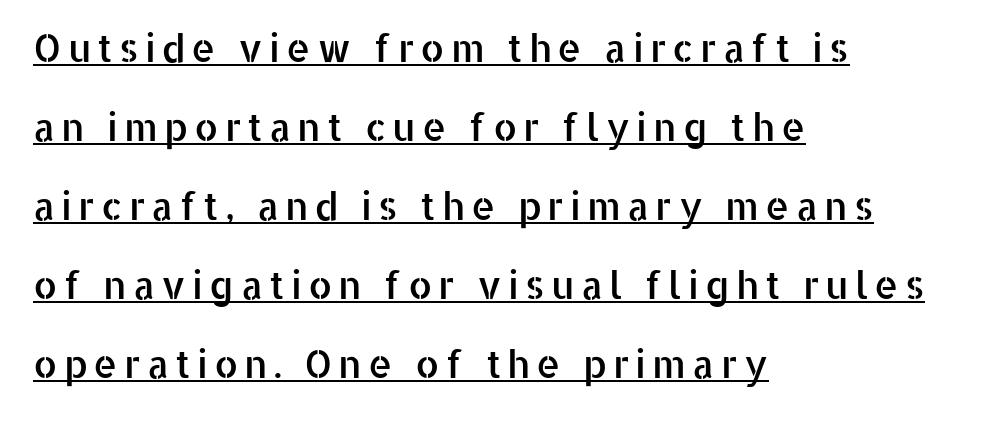
Decoration check: the copy is underlined. Successive baselines arrive slowly, with a big drop between each. Caption: multi-line text, flush left, ragged right. Notice how the stems are strictly vertical — no italics here. A typesetter would label this face a sans.
